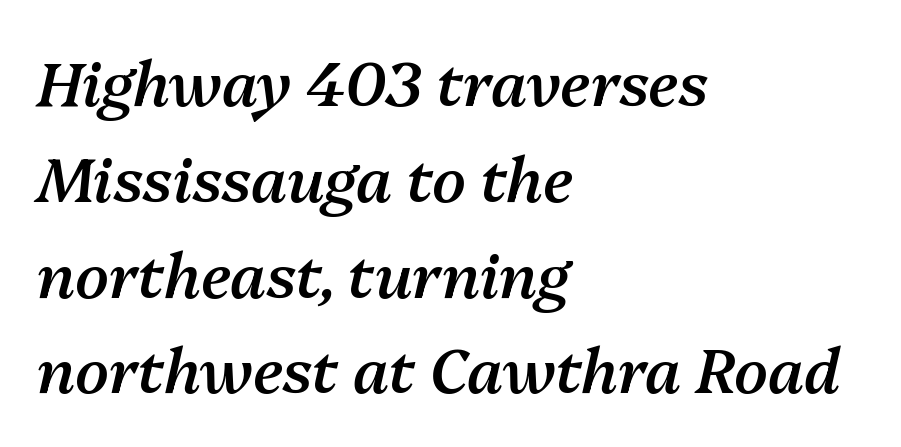
Q: Is the text bold? A: Semi-bold.
Q: Is the text italic (slanted)? A: Yes, it leans right by about 13 degrees.
Q: Is the text underlined? A: No.
Q: How is the paragraph aligned? A: Left-aligned.
Q: Is the spacing between letters normal or unusually wide? A: Normal.
Q: Is the spacing between lines tight, normal or loose? A: Normal.
Q: Width (condensed, normal, or wide)? A: Normal.
Q: Stroke contrast? A: Medium.
Q: x-height? A: Medium.
Q: Monospaced? A: No.
